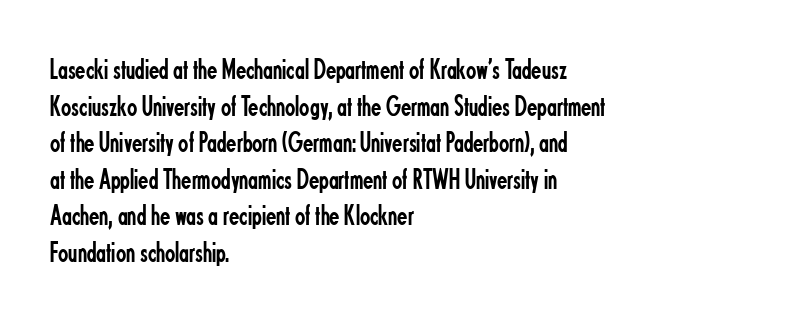
Q: Is the text bold? A: No.
Q: Is the text italic (slanted)? A: No, it is upright.
Q: Is the typeface a serif or a sans-serif typeface? A: Sans-serif.
Q: Is the text underlined? A: No.
Q: How is the paragraph aligned? A: Left-aligned.
Q: Is the spacing between letters normal or unusually wide? A: Normal.
Q: Width (condensed, normal, or wide)? A: Condensed.
Q: Stroke contrast? A: Low.
Q: x-height? A: Small.
Q: Monospaced? A: No.
